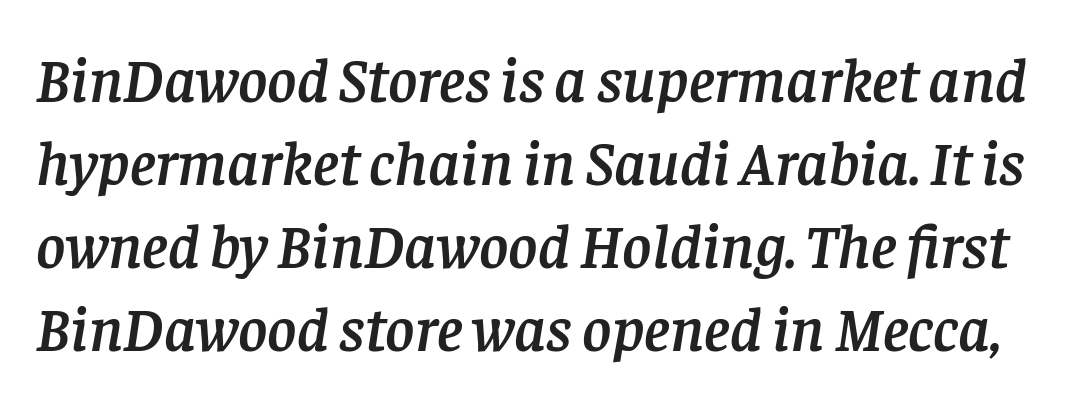
Q: Is the text italic (slanted)? A: Yes, it leans right by about 8 degrees.
Q: Is the typeface a serif or a sans-serif typeface? A: Serif.
Q: Is the text underlined? A: No.
Q: Is the spacing between letters normal or unusually wide? A: Normal.
Q: Is the spacing between lines tight, normal or loose? A: Normal.
Q: Width (condensed, normal, or wide)? A: Normal.
Q: Stroke contrast? A: Low.
Q: x-height? A: Large.
Q: Monospaced? A: No.
